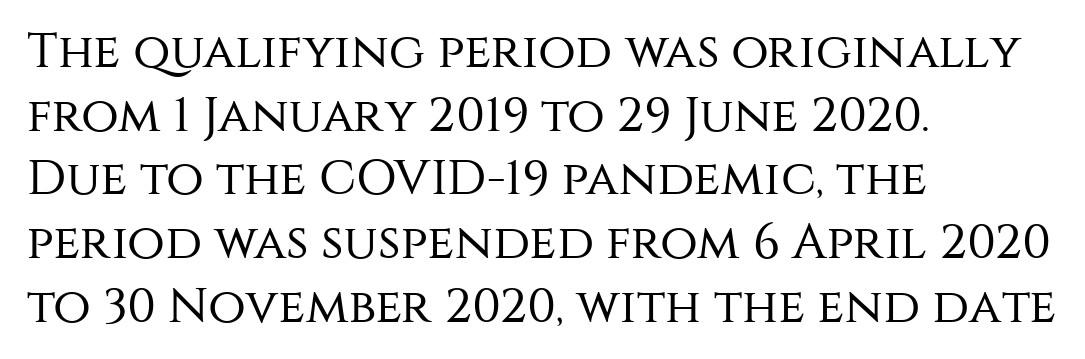
Q: Is the text bold? A: No.
Q: Is the text italic (slanted)? A: No, it is upright.
Q: Is the typeface a serif or a sans-serif typeface? A: Sans-serif.
Q: Is the text underlined? A: No.
Q: How is the paragraph aligned? A: Left-aligned.
Q: Is the spacing between letters normal or unusually wide? A: Normal.
Q: Is the spacing between lines tight, normal or loose? A: Normal.
Q: Width (condensed, normal, or wide)? A: Normal.
Q: Stroke contrast? A: Medium.
Q: x-height? A: Large.
Q: Monospaced? A: No.
